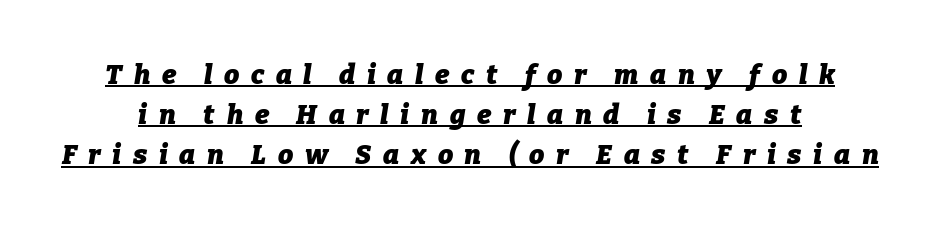
Q: Is the text bold? A: Yes.
Q: Is the text italic (slanted)? A: Yes, it leans right by about 9 degrees.
Q: Is the text underlined? A: Yes.
Q: Is the spacing between letters normal or unusually wide? A: Unusually wide.
Q: Is the spacing between lines tight, normal or loose? A: Normal.
